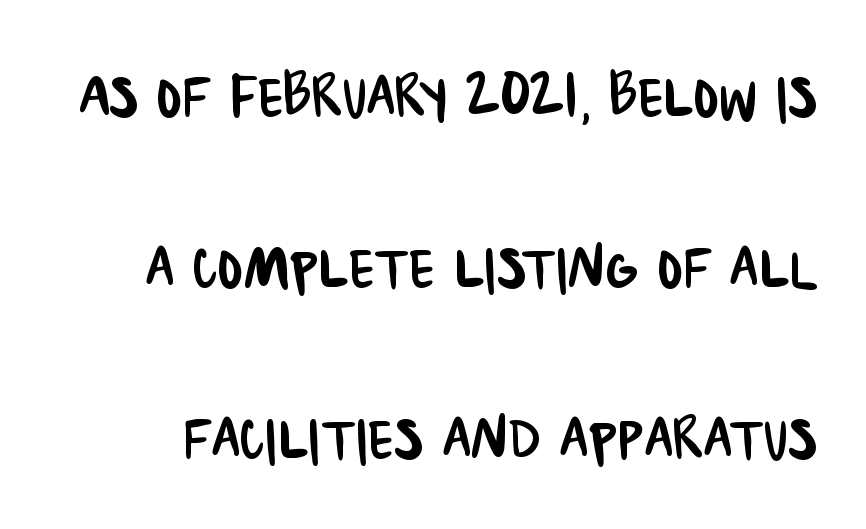
The image shows 75 px condensed sans-serif type; set loose line spacing (2.28x), normal letter spacing, not underlined; low stroke contrast and a large x-height.
